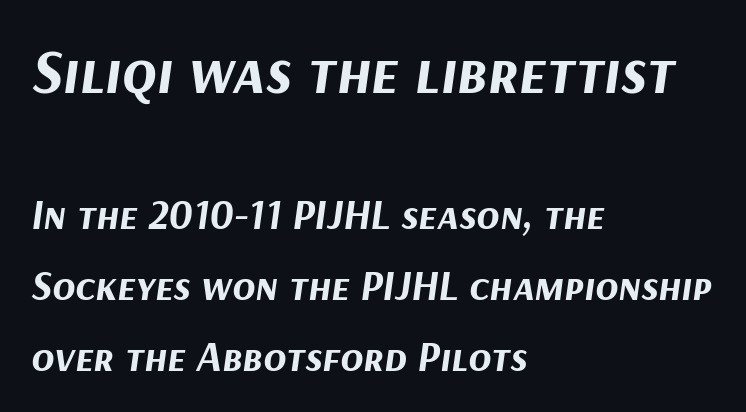
The image shows 63 px bold type, italic (leaning right); set left-aligned, normal line spacing (1.69x), normal letter spacing, not underlined; the first (top) block is 1.5x larger; medium stroke contrast and a medium x-height.
